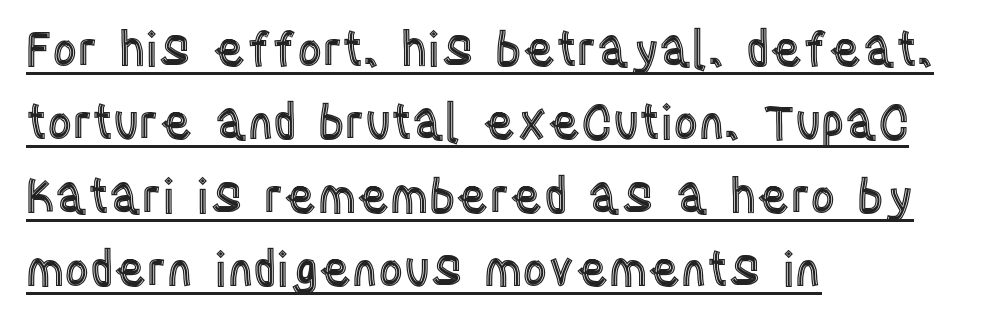
How are the letters spaced? Ordinarily, with no added tracking. This sample keeps an unexceptional amount of space between lines. This sample is left-justified, so line endings fall wherever the words run out. Style check: upright. The passage shown is typed in a proportional face where columns would drift.
